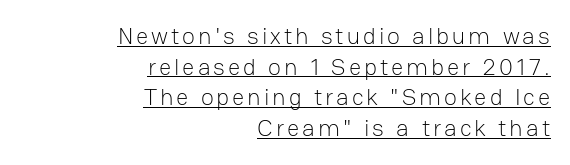
{"italic": "no", "bold": "no", "underline": "yes", "align": "right", "line_spacing": "normal", "line_spacing_ratio": 1.28, "glyph_px": 24}
